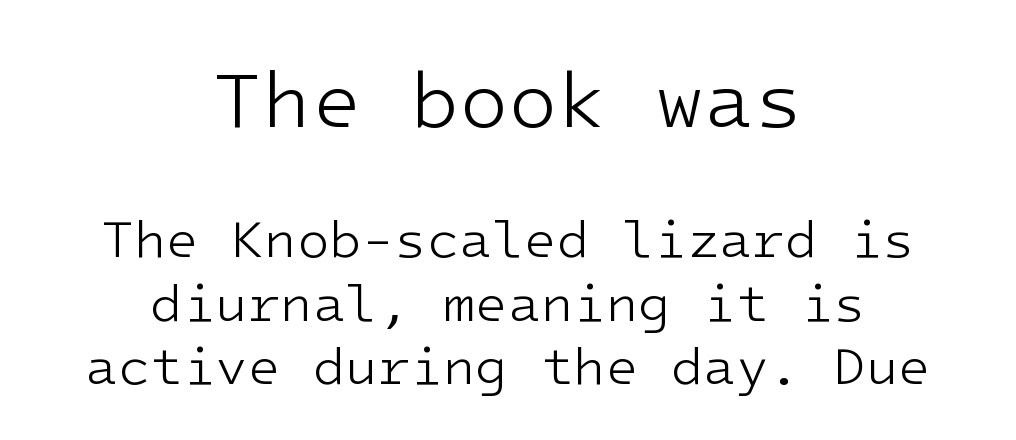
Nope, not italic — everything's standing straight. Words float on clear page, feet unadorned. Notice how the passage keeps no hard edge, just a central spine. The face used here is rendered with its standard letterfit.
